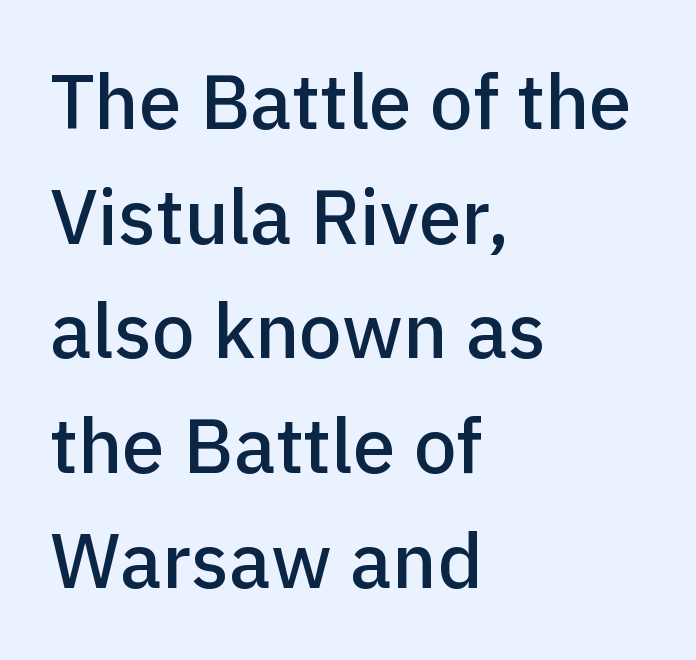
The compositor pushed each line to the left boundary. Type without underlining. Characters remain perfectly vertical along every line. Interline gaps are of average width in this sample. Nothing sits at the stroke ends, so this counts as sans-serif.
